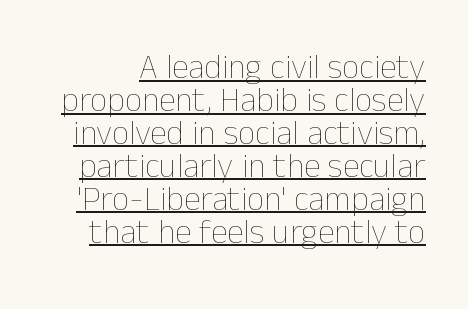
Q: Is the text bold? A: No.
Q: Is the text italic (slanted)? A: No, it is upright.
Q: Is the text underlined? A: Yes.
Q: Is the spacing between letters normal or unusually wide? A: Normal.
Q: Is the spacing between lines tight, normal or loose? A: Tight.
Q: Width (condensed, normal, or wide)? A: Normal.
Q: Stroke contrast? A: Low.
Q: x-height? A: Medium.
Q: Monospaced? A: No.
